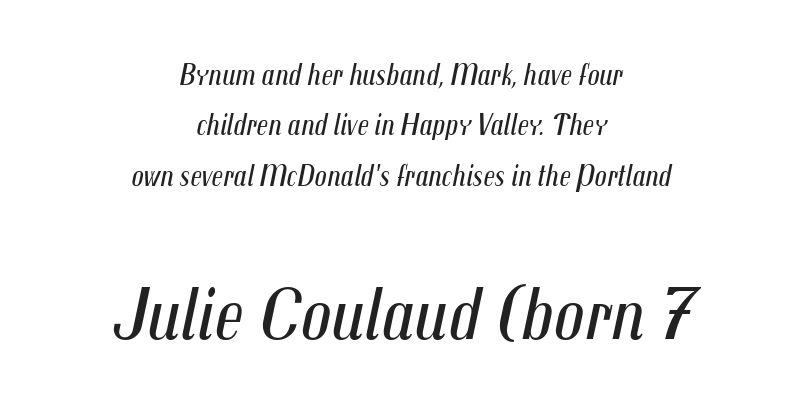
{"italic": "yes", "lean": "right", "slant_degrees": 12, "bold": "no", "weight": "regular", "width": "condensed", "stroke_contrast": "medium", "x_height": "medium", "monospaced": "no", "underline": "no", "align": "center", "line_spacing": "normal", "line_spacing_ratio": 1.68, "letter_spacing": "normal", "letter_spacing_em": 0.0, "larger_block": "second", "size_ratio": 2.5, "glyph_px": 75}
